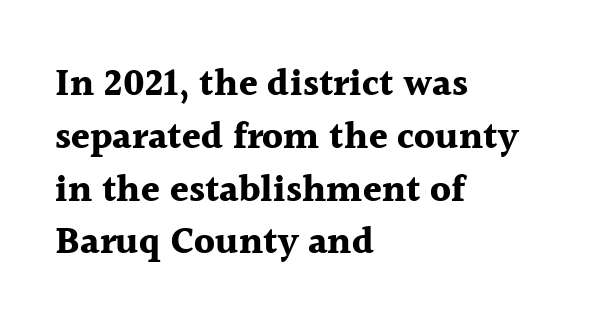
The image shows 38 px bold serif type, upright; set left-aligned, normal line spacing (1.39x), normal letter spacing, not underlined; a medium x-height.
